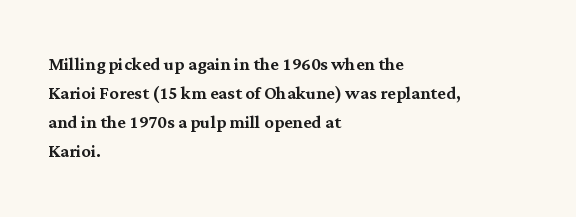
{"italic": "no", "underline": "no", "align": "left", "line_spacing": "normal", "line_spacing_ratio": 1.26, "letter_spacing": "normal", "letter_spacing_em": 0.0, "glyph_px": 23}
